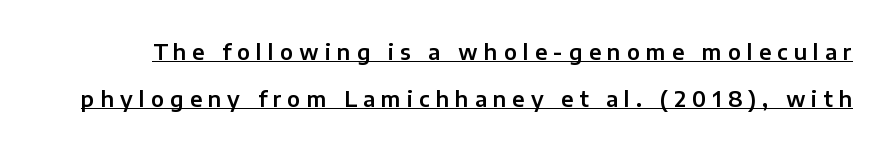
The image shows 21 px text type, upright; set loose line spacing (2.24x), unusually wide letter spacing (+0.29 em), underlined.
